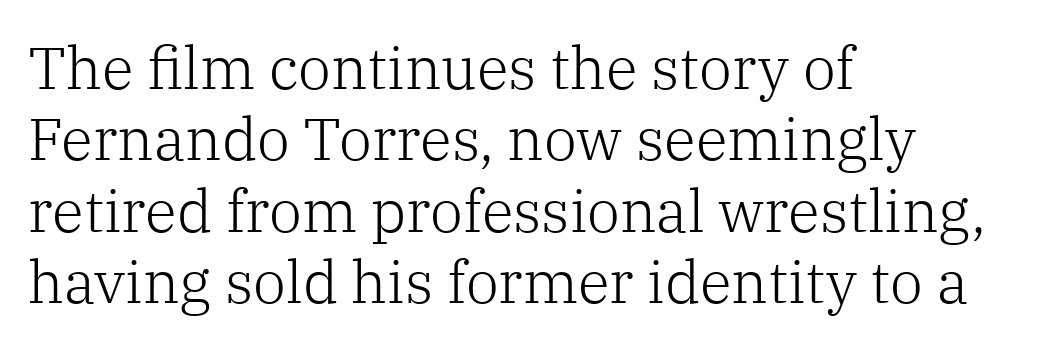
The image shows 59 px light serif type, upright; set left-aligned, line spacing 1.21x, normal letter spacing, not underlined; low stroke contrast and a medium x-height.
